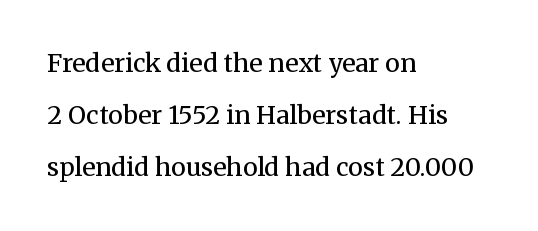
{"italic": "no", "bold": "no", "underline": "no", "align": "left", "line_spacing": "loose", "line_spacing_ratio": 2.09, "letter_spacing": "normal", "letter_spacing_em": 0.0, "glyph_px": 25}
